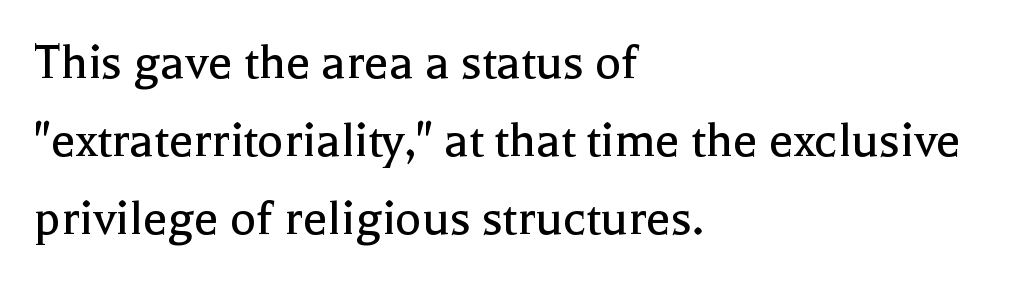
Caption: standard tracking, unaltered. This sample uses an upright cut, with every glyph sitting square on the baseline. The letters look calm and open, with moderate or lighter stems. Underlining? Definitely not there. Here the designer chose a conventional face with non-uniform glyph widths.
